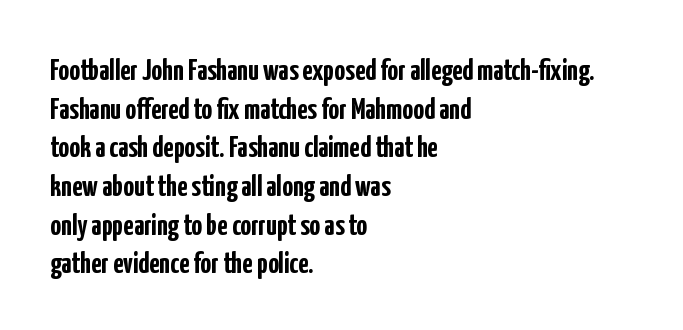
Q: Is the text bold? A: Yes.
Q: Is the text italic (slanted)? A: No, it is upright.
Q: Is the typeface a serif or a sans-serif typeface? A: Sans-serif.
Q: Is the text underlined? A: No.
Q: How is the paragraph aligned? A: Left-aligned.
Q: Is the spacing between letters normal or unusually wide? A: Normal.
Q: Is the spacing between lines tight, normal or loose? A: Normal.
Q: Width (condensed, normal, or wide)? A: Condensed.
Q: Stroke contrast? A: Low.
Q: x-height? A: Medium.
Q: Monospaced? A: No.
